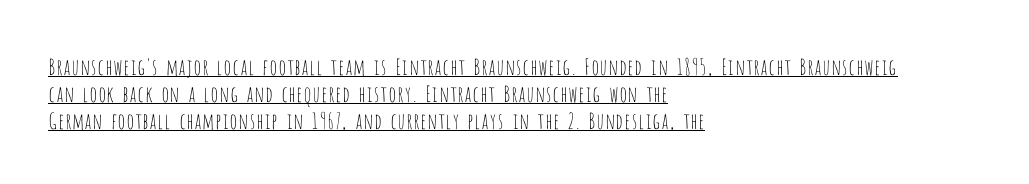
Q: Is the text bold? A: No.
Q: Is the text italic (slanted)? A: No, it is upright.
Q: Is the text underlined? A: Yes.
Q: How is the paragraph aligned? A: Left-aligned.
Q: Is the spacing between letters normal or unusually wide? A: Normal.
